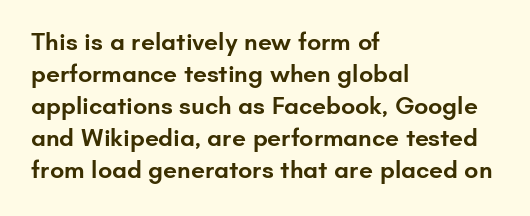
Tracking value appears to be zero — textbook default spacing. Weight check: semibold — heavier than regular, not quite bold. Line starts are locked; line ends wander. How would I describe the line gaps? Plain and ordinary. The gap between lines stays unmarked. Posture: straight, roman, zero tilt.
